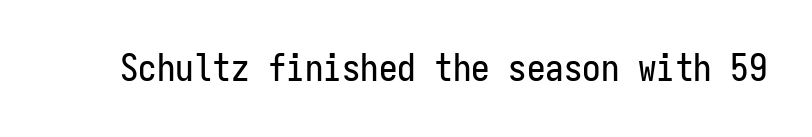
The image shows 37 px condensed sans-serif type, upright, monospaced; set normal letter spacing, not underlined; low stroke contrast and a medium x-height.
